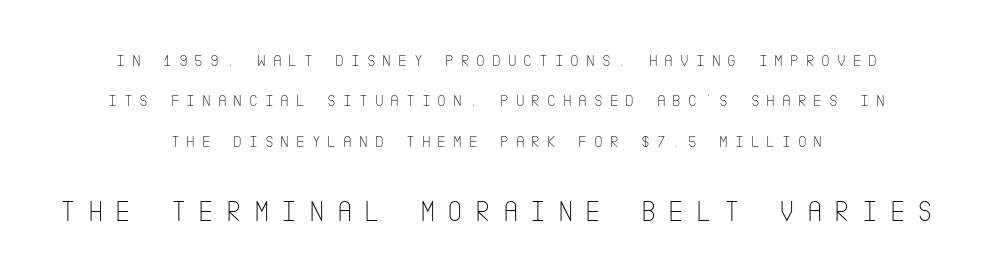
{"serif": "no", "italic": "no", "bold": "no", "weight": "thin", "width": "condensed", "stroke_contrast": "low", "x_height": "large", "underline": "no", "align": "center", "line_spacing": "loose", "line_spacing_ratio": 2.38, "letter_spacing": "wide", "letter_spacing_em": 0.4, "larger_block": "second", "size_ratio": 1.76, "glyph_px": 30}
